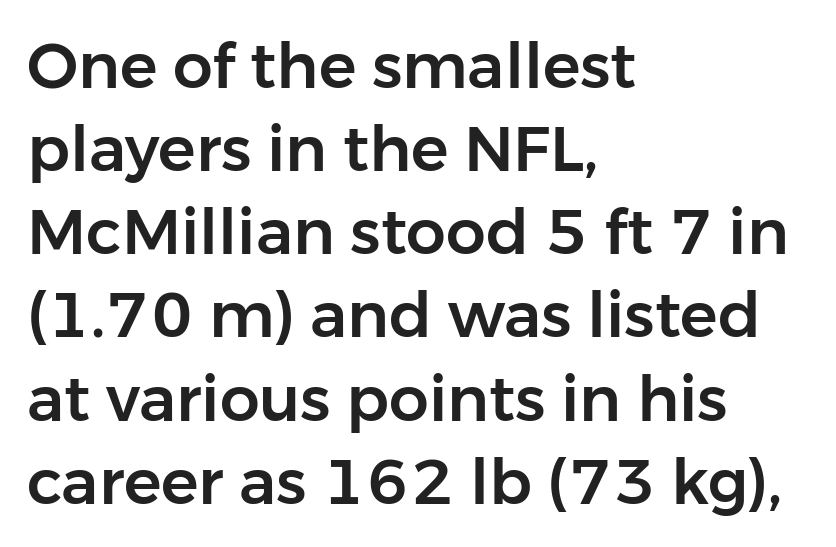
{"serif": "no", "italic": "no", "width": "normal", "stroke_contrast": "low", "x_height": "medium", "monospaced": "no", "underline": "no", "align": "left", "line_spacing": "normal", "line_spacing_ratio": 1.32, "letter_spacing": "normal", "letter_spacing_em": 0.0, "glyph_px": 63}
